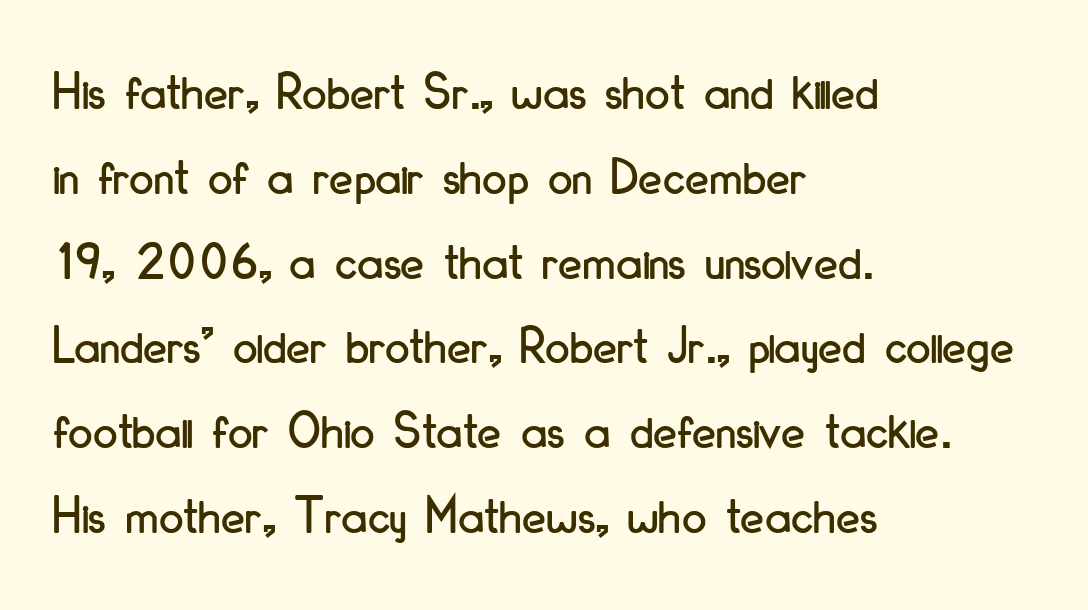
The image shows 54 px condensed sans-serif type, upright; set left-aligned, normal line spacing (1.57x), normal letter spacing, not underlined; low stroke contrast and a small x-height.
